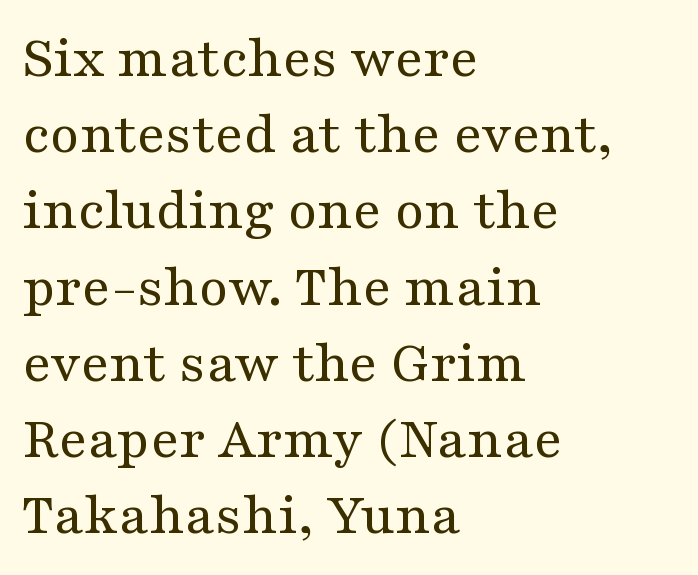
The block of text has a typical density, with ordinary space between rows. Each letter's strokes conclude with small projecting serifs. A student would call this left alignment; a typographer would say flush left, rag right. The face used here is proportionally spaced, like ordinary book or web type. Tall strokes in this sample are plumb rather than angled.
